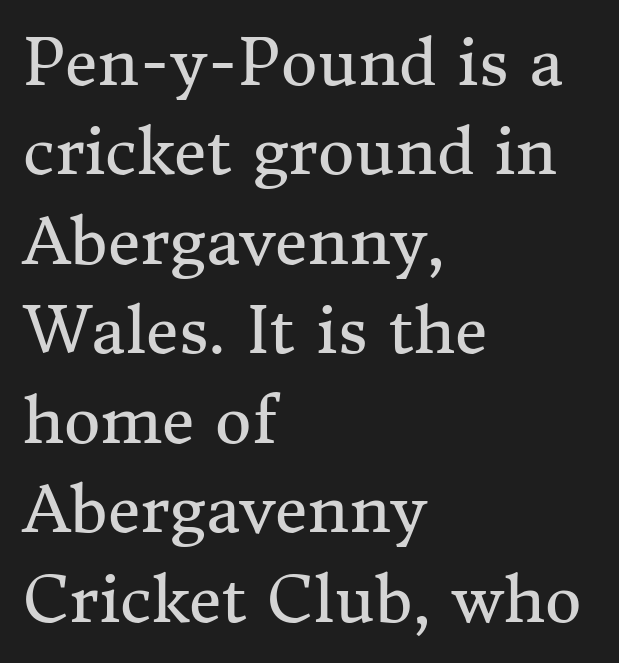
This rendering employs a face with finishing strokes, i.e., a serif. Does the leading feel generous? No, just average. Stroke mass is kept to a normal reading level or below. The lines are quadded left.
